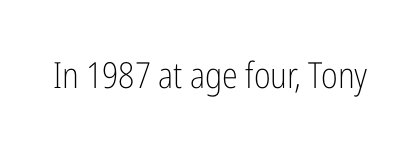
Q: Is the text bold? A: No.
Q: Is the text italic (slanted)? A: No, it is upright.
Q: Is the typeface a serif or a sans-serif typeface? A: Sans-serif.
Q: Is the text underlined? A: No.
Q: Is the spacing between letters normal or unusually wide? A: Normal.
Q: Width (condensed, normal, or wide)? A: Condensed.
Q: Stroke contrast? A: Low.
Q: x-height? A: Medium.
Q: Monospaced? A: No.
